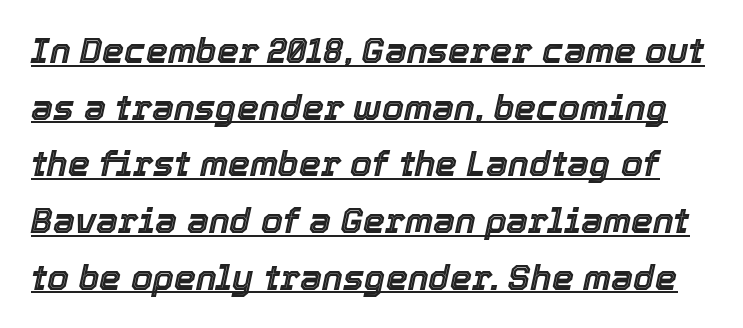
The image shows 35 px text type, italic (leaning right); set normal line spacing (1.62x), normal letter spacing, underlined; a medium x-height.
